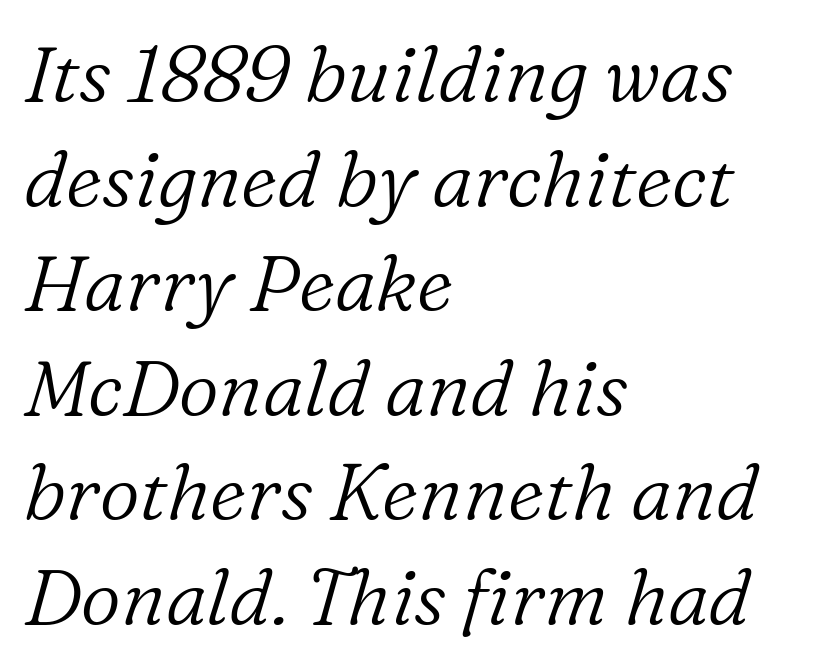
The image shows 78 px light serif type, italic (leaning right); set left-aligned, normal line spacing (1.34x), normal letter spacing, not underlined; low stroke contrast and a medium x-height.
